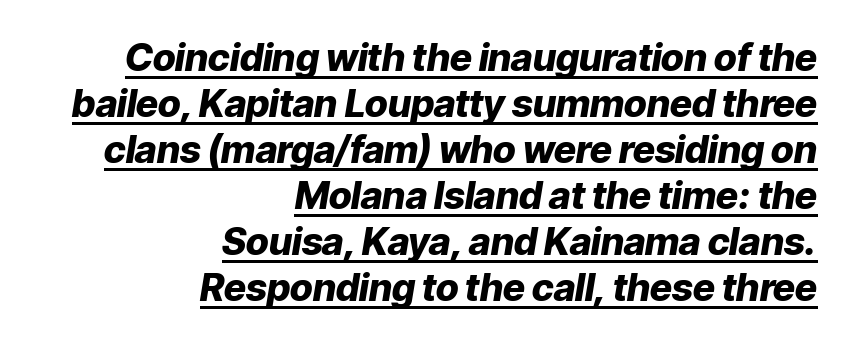
Pretty heavy lettering here — definitely bold. Underlined type. Spacing verdict: proportional, widths tailored to each character. All the whitespace from short lines collects on the left.
